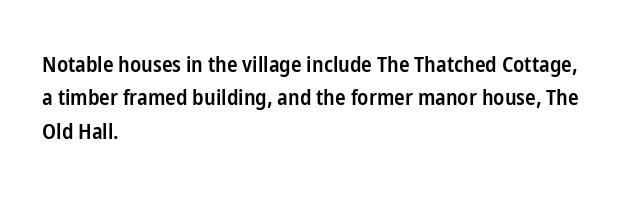
Rows of type keep a routine distance in the vertical direction. Default kerning and tracking; the words read as compact shapes. The font's upright variant was chosen for this text. As a designer I'd log this as weight 600, semibold. The string is rendered with underlining switched off.
